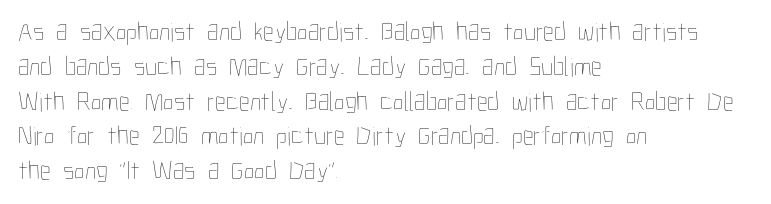
Q: Is the text bold? A: No.
Q: Is the text italic (slanted)? A: No, it is upright.
Q: Is the text underlined? A: No.
Q: How is the paragraph aligned? A: Left-aligned.
Q: Is the spacing between letters normal or unusually wide? A: Normal.
Q: Is the spacing between lines tight, normal or loose? A: Normal.
